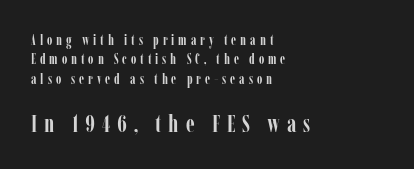
Its strokes are broad and dark, the hallmark of bold type. Look at the tracking — it's clearly loosened, letters drifting apart. Caption: upper text group reduced, lower text group enlarged. Horizontally, the lines are justified to the leading edge only. Rendered with straight, roman letterforms. No word sits above an underline.
